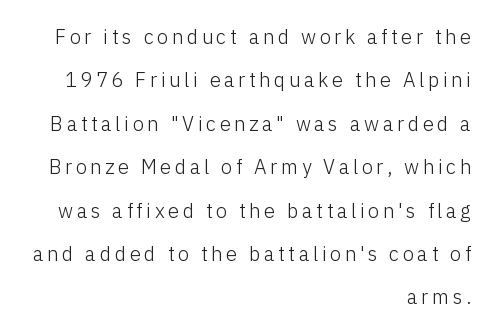
{"italic": "no", "bold": "no", "underline": "no", "align": "right", "line_spacing": "loose", "line_spacing_ratio": 2.17, "glyph_px": 20}
